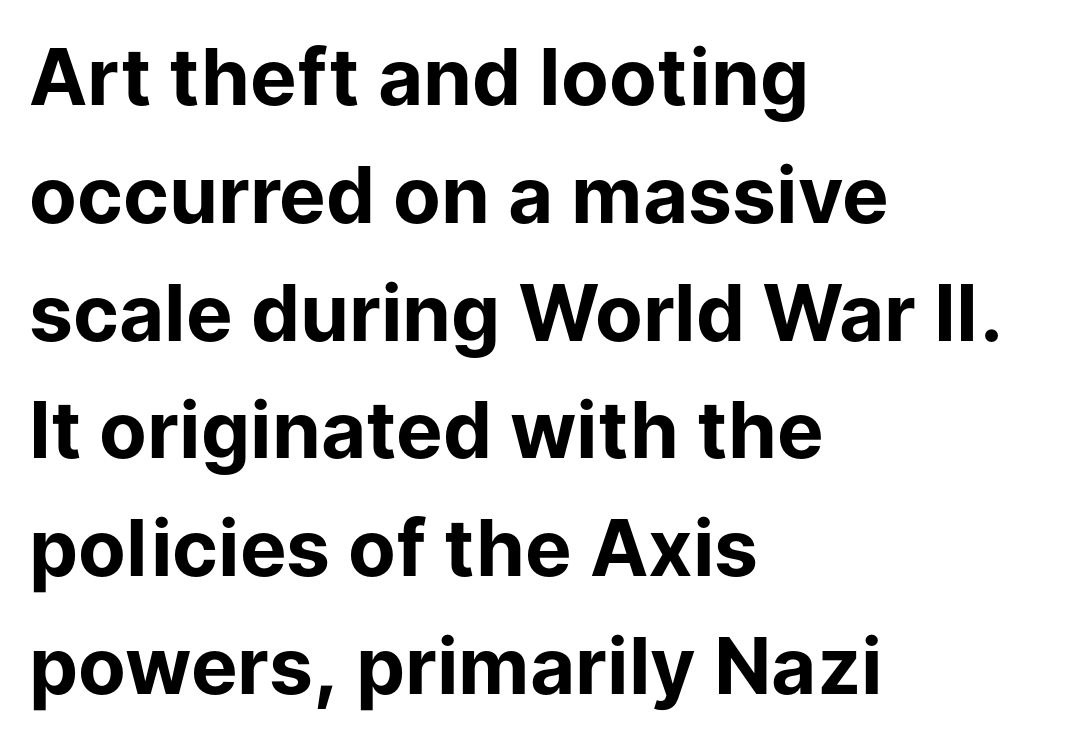
The image shows 78 px bold sans-serif type, upright; set left-aligned, normal line spacing (1.51x), normal letter spacing, not underlined; low stroke contrast and a medium x-height.
